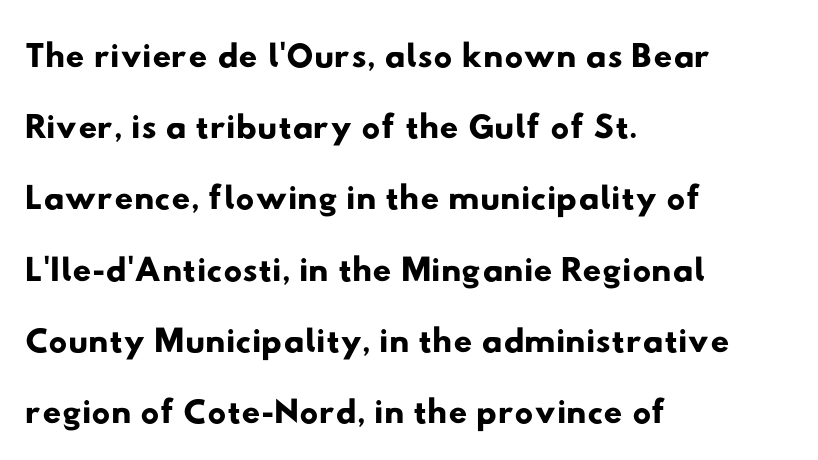
Q: Is the typeface a serif or a sans-serif typeface? A: Sans-serif.
Q: Is the text underlined? A: No.
Q: How is the paragraph aligned? A: Left-aligned.
Q: Is the spacing between letters normal or unusually wide? A: Normal.
Q: Is the spacing between lines tight, normal or loose? A: Normal.
Q: Width (condensed, normal, or wide)? A: Wide.
Q: Stroke contrast? A: Low.
Q: x-height? A: Small.
Q: Monospaced? A: No.
